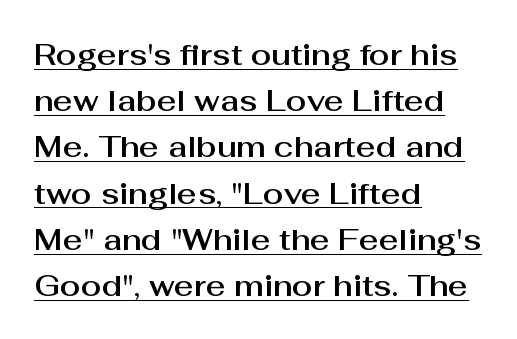
Q: Is the text italic (slanted)? A: No, it is upright.
Q: Is the typeface a serif or a sans-serif typeface? A: Sans-serif.
Q: Is the text underlined? A: Yes.
Q: How is the paragraph aligned? A: Left-aligned.
Q: Is the spacing between letters normal or unusually wide? A: Normal.
Q: Is the spacing between lines tight, normal or loose? A: Normal.
Q: Width (condensed, normal, or wide)? A: Normal.
Q: Stroke contrast? A: Medium.
Q: x-height? A: Medium.
Q: Monospaced? A: No.
